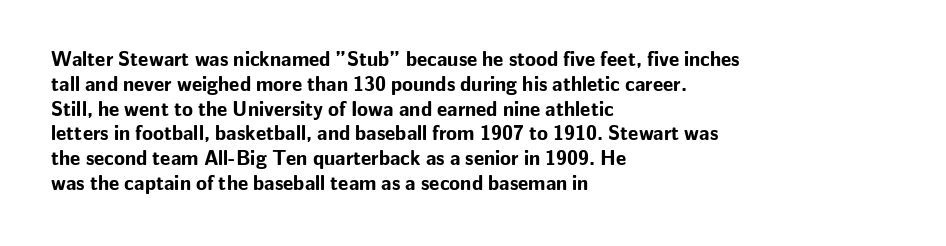
{"italic": "no", "bold": "yes", "underline": "no", "align": "left", "line_spacing_ratio": 1.24, "letter_spacing": "normal", "letter_spacing_em": 0.0, "glyph_px": 20}
